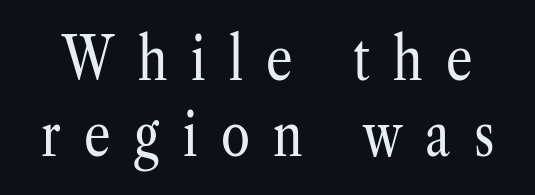
The image shows 59 px regular-weight, condensed serif type, upright; set normal line spacing (1.29x), unusually wide letter spacing (+0.4 em), not underlined; low stroke contrast and a medium x-height.
